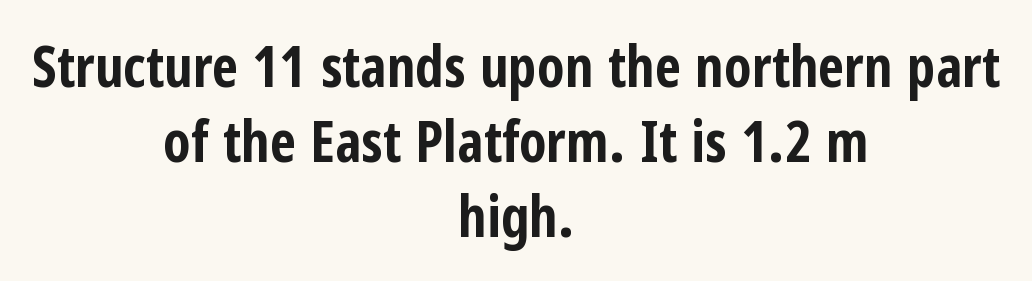
Tall strokes in this sample are plumb rather than angled. Is the block centered? Yes — each line is placed symmetrically about the middle. The face used here has the dense, thick strokes of a bold. The specimen omits any rule beneath the text block's lines.
